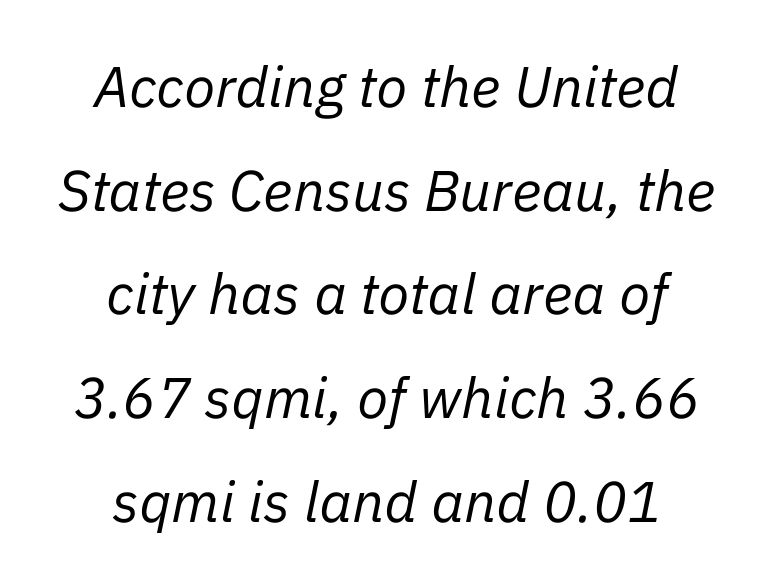
Q: Is the text bold? A: No.
Q: Is the text italic (slanted)? A: Yes, it leans right by about 11 degrees.
Q: Is the text underlined? A: No.
Q: How is the paragraph aligned? A: Centered.
Q: Is the spacing between letters normal or unusually wide? A: Normal.
Q: Width (condensed, normal, or wide)? A: Normal.
Q: Stroke contrast? A: Low.
Q: x-height? A: Medium.
Q: Monospaced? A: No.
